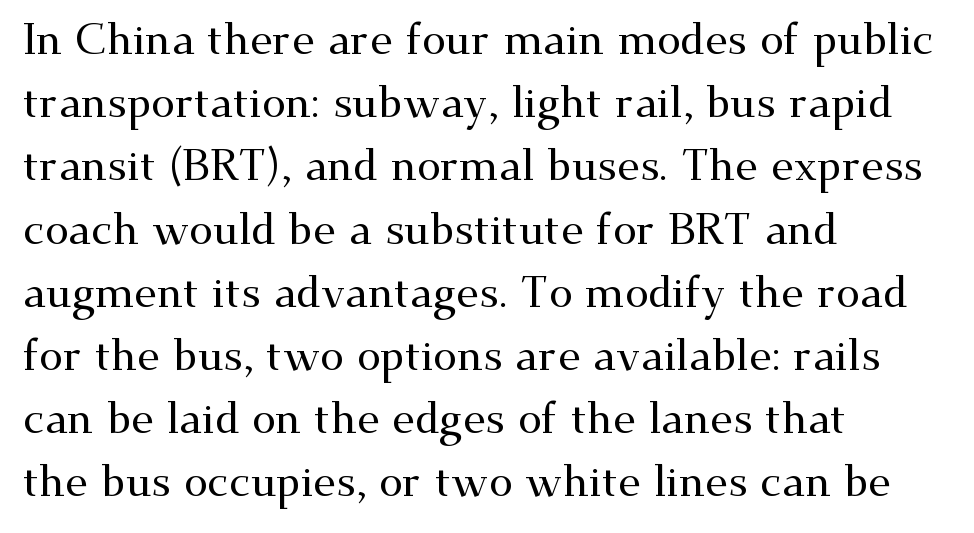
Classification — serif. Honestly, the letter spacing is just normal — you wouldn't notice it. The lines are quadded left. Notice how the stems are strictly vertical — no italics here.
